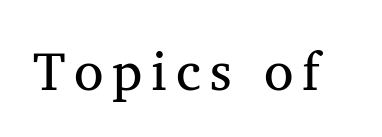
{"serif": "yes", "italic": "no", "bold": "no", "weight": "regular", "width": "normal", "stroke_contrast": "medium", "x_height": "medium", "monospaced": "no", "underline": "no", "glyph_px": 54}
